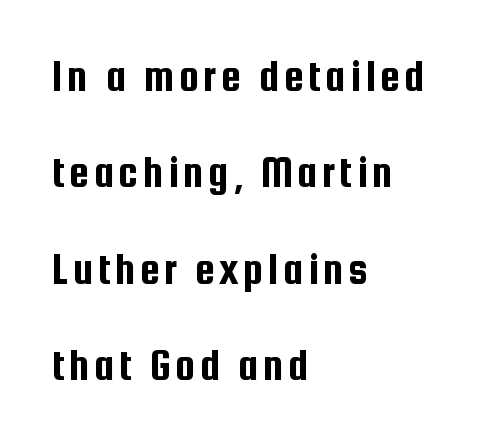
Serifs: no, the terminals of the letterforms are clean. The face used here is proportionally spaced, like ordinary book or web type. Which margin do the lines hug? The left one — the right edge is uneven. Quick note: not italic, upright.
